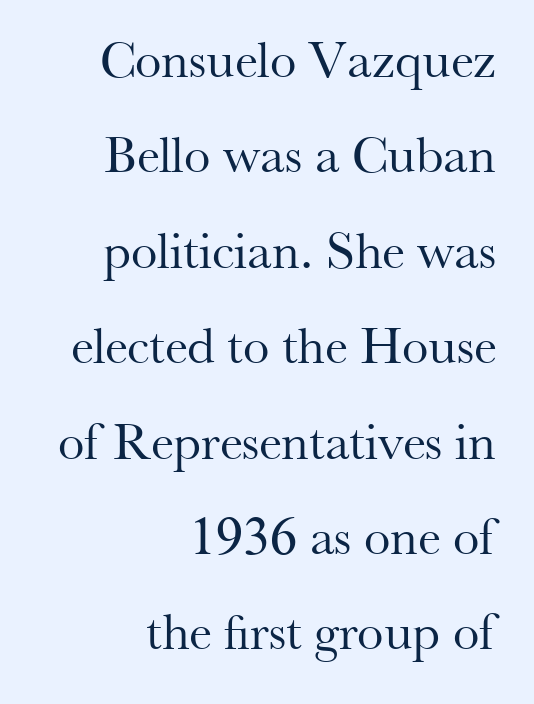
Q: Is the text bold? A: No.
Q: Is the text italic (slanted)? A: No, it is upright.
Q: Is the typeface a serif or a sans-serif typeface? A: Serif.
Q: Is the text underlined? A: No.
Q: How is the paragraph aligned? A: Right-aligned.
Q: Is the spacing between letters normal or unusually wide? A: Normal.
Q: Width (condensed, normal, or wide)? A: Normal.
Q: Stroke contrast? A: Medium.
Q: x-height? A: Small.
Q: Monospaced? A: No.
